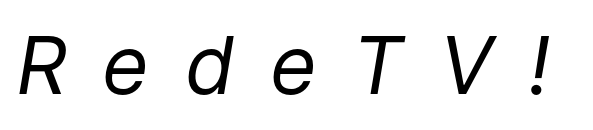
The image shows 80 px regular-weight type, italic (leaning right); set unusually wide letter spacing (+0.44 em), not underlined; low stroke contrast and a medium x-height.
